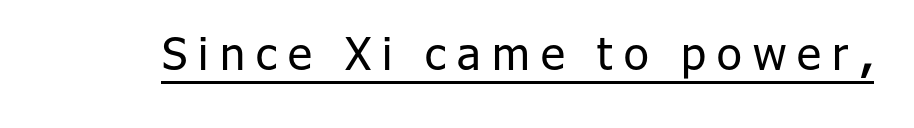
The gaps between neighbouring characters are conspicuously large. You can tell it's not italic because the verticals are truly vertical. Is this a fixed-width face? No — the glyphs have proportional, varying widths. The glyphs in this specimen are sans serif. The font is comparable to plain body text, perhaps lighter.
